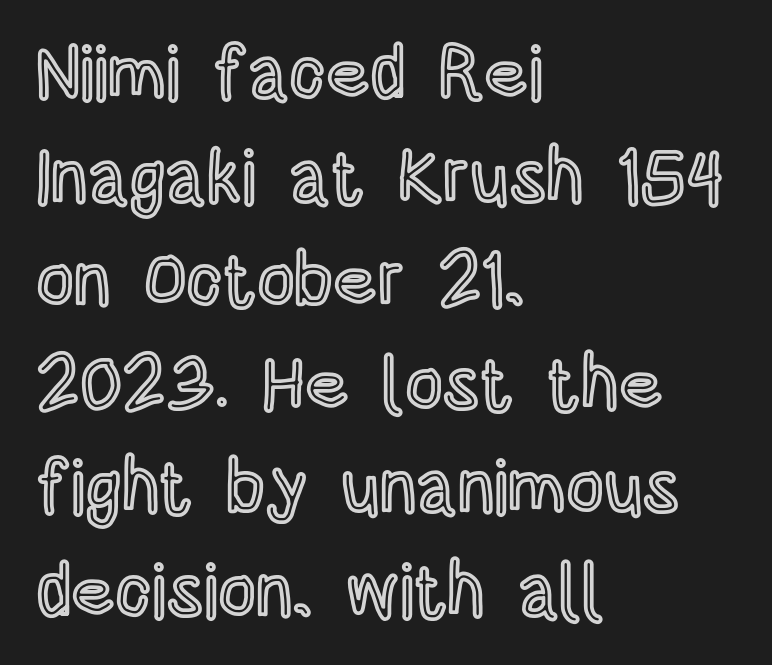
{"italic": "no", "width": "condensed", "x_height": "large", "monospaced": "no", "underline": "no", "align": "left", "line_spacing": "normal", "line_spacing_ratio": 1.4, "letter_spacing": "normal", "letter_spacing_em": 0.0, "glyph_px": 74}
